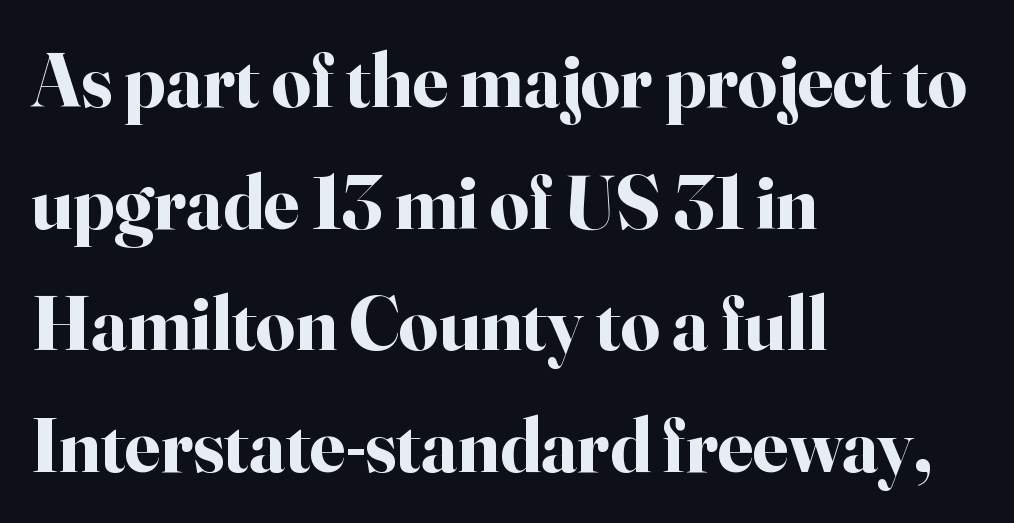
This sample is left-justified, so line endings fall wherever the words run out. In terms of leading, this rendering sits right in the middle. Serif or sans? Serif — the stroke terminals have little feet. Students, this is bold: see how much ink each stroke carries. You could not count columns in this text — the font is proportionally spaced.
